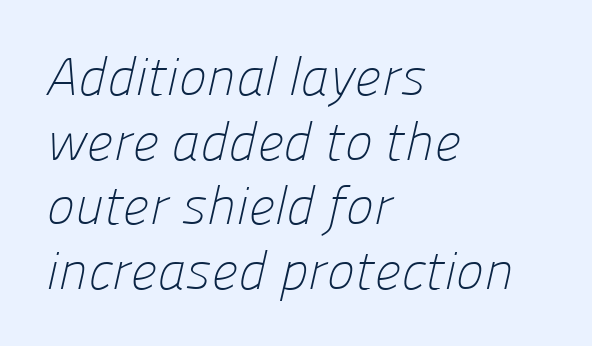
Q: Is the text bold? A: No.
Q: Is the typeface a serif or a sans-serif typeface? A: Sans-serif.
Q: Is the text underlined? A: No.
Q: How is the paragraph aligned? A: Left-aligned.
Q: Is the spacing between letters normal or unusually wide? A: Normal.
Q: Width (condensed, normal, or wide)? A: Normal.
Q: Stroke contrast? A: Low.
Q: x-height? A: Medium.
Q: Monospaced? A: No.
